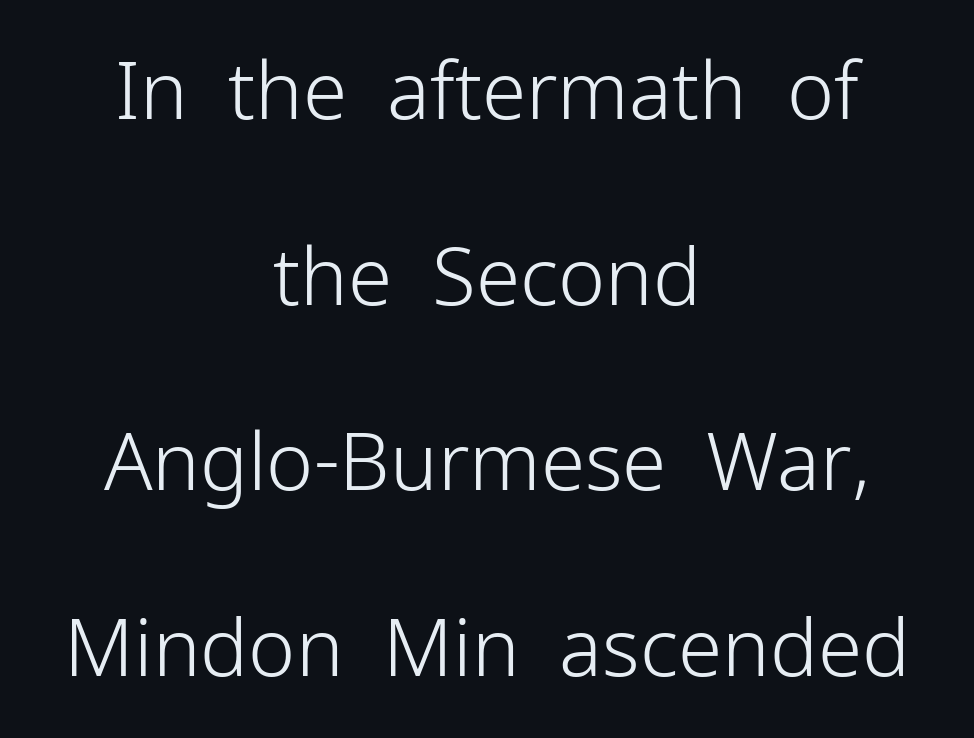
The image shows 80 px light sans-serif type, upright; set centered, loose line spacing (2.32x), normal letter spacing, not underlined; low stroke contrast and a medium x-height.
